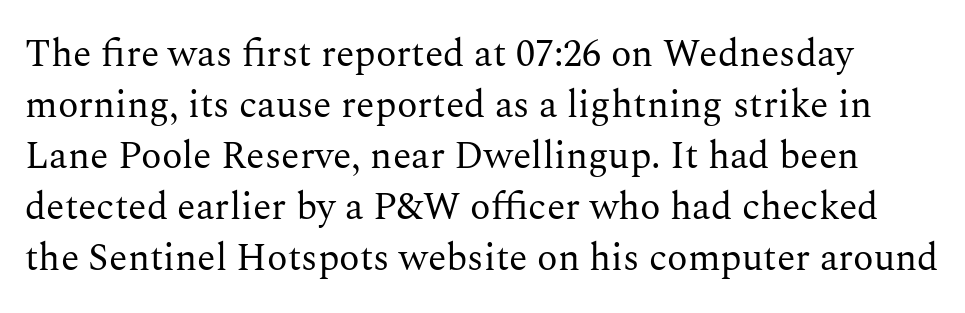
Q: Is the text bold? A: No.
Q: Is the text italic (slanted)? A: No, it is upright.
Q: Is the typeface a serif or a sans-serif typeface? A: Serif.
Q: Is the text underlined? A: No.
Q: Is the spacing between letters normal or unusually wide? A: Normal.
Q: Is the spacing between lines tight, normal or loose? A: Normal.
Q: Width (condensed, normal, or wide)? A: Normal.
Q: Stroke contrast? A: Medium.
Q: x-height? A: Medium.
Q: Monospaced? A: No.
